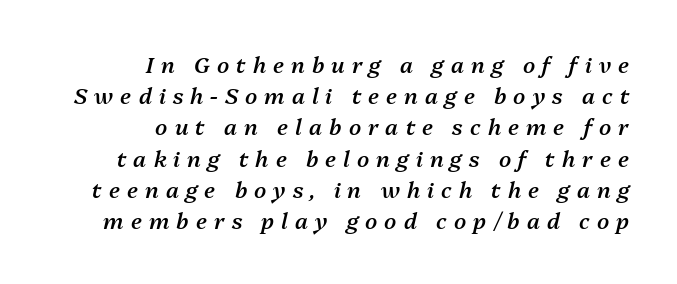
{"italic": "yes", "lean": "right", "slant_degrees": 13, "bold": "semi", "underline": "no", "align": "right", "line_spacing": "normal", "line_spacing_ratio": 1.42, "letter_spacing": "wide", "letter_spacing_em": 0.32, "glyph_px": 22}
